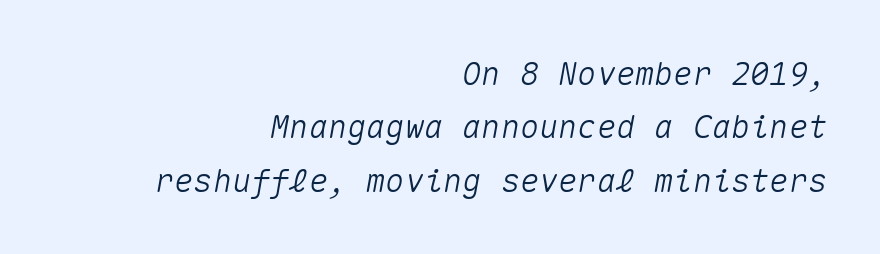
The image shows 32 px text type, italic (leaning right), monospaced; set right-aligned, normal line spacing (1.67x), normal letter spacing, not underlined; medium stroke contrast and a medium x-height.
